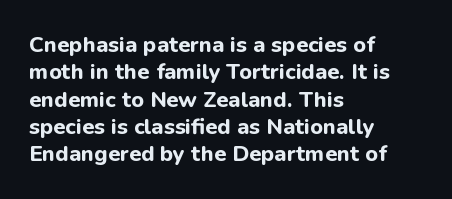
Chunky letters — that's bold for sure. Caption: standard tracking, unaltered. Descenders are the only things crossing below the line. Typeset ragged right — the left edge is the straight one. The letters stand upright; this is a roman face.
